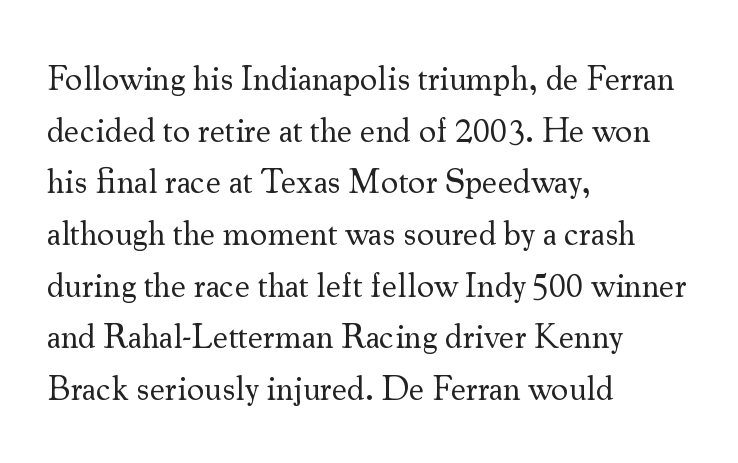
The image shows 34 px regular-weight serif type, upright; set left-aligned, normal line spacing (1.52x), normal letter spacing, not underlined; medium stroke contrast and a small x-height.
